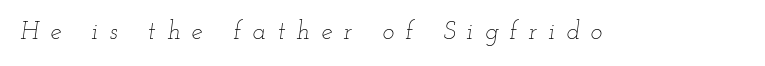
The image shows 25 px text type, italic (leaning right); set unusually wide letter spacing (+0.46 em), not underlined.
